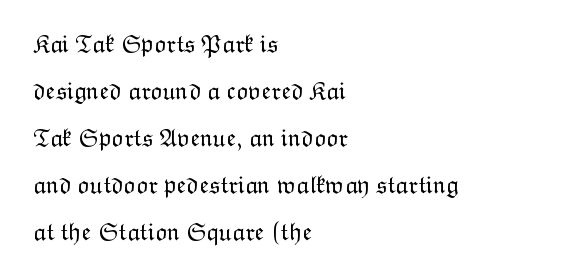
{"italic": "no", "bold": "no", "underline": "no", "align": "left", "line_spacing_ratio": 1.88, "letter_spacing": "normal", "letter_spacing_em": 0.0, "glyph_px": 25}
